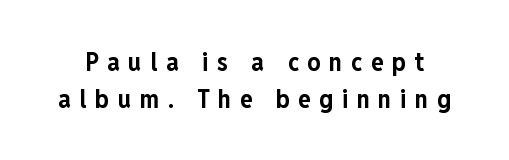
The image shows 26 px bold type, upright; set normal line spacing (1.41x), unusually wide letter spacing (+0.33 em), not underlined.
